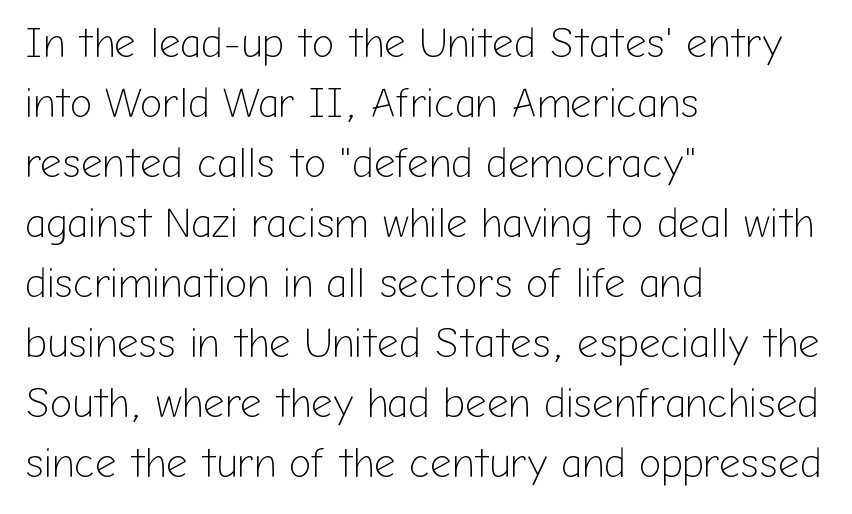
Q: Is the text bold? A: No.
Q: Is the text italic (slanted)? A: No, it is upright.
Q: Is the typeface a serif or a sans-serif typeface? A: Sans-serif.
Q: Is the text underlined? A: No.
Q: How is the paragraph aligned? A: Left-aligned.
Q: Is the spacing between letters normal or unusually wide? A: Normal.
Q: Is the spacing between lines tight, normal or loose? A: Normal.
Q: Width (condensed, normal, or wide)? A: Normal.
Q: Stroke contrast? A: Low.
Q: x-height? A: Medium.
Q: Monospaced? A: No.
